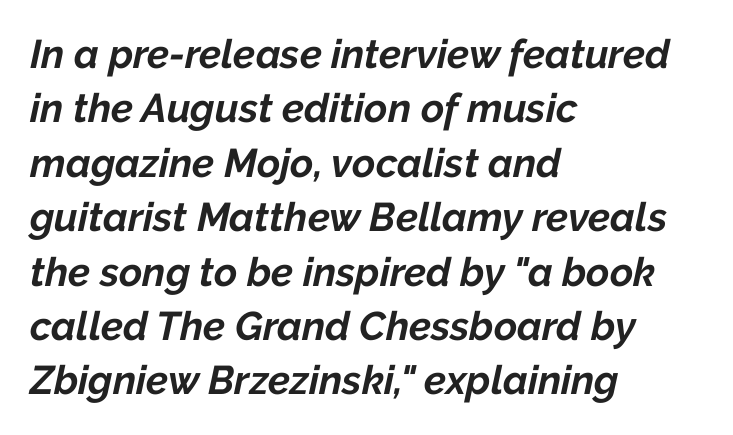
Q: Is the text bold? A: Yes.
Q: Is the text italic (slanted)? A: Yes, it leans right by about 12 degrees.
Q: Is the text underlined? A: No.
Q: How is the paragraph aligned? A: Left-aligned.
Q: Is the spacing between letters normal or unusually wide? A: Normal.
Q: Is the spacing between lines tight, normal or loose? A: Normal.
Q: Width (condensed, normal, or wide)? A: Normal.
Q: Stroke contrast? A: Low.
Q: x-height? A: Medium.
Q: Monospaced? A: No.
